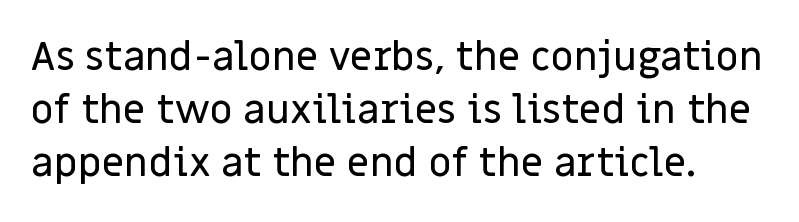
{"serif": "no", "italic": "no", "width": "normal", "stroke_contrast": "low", "x_height": "large", "monospaced": "no", "underline": "no", "line_spacing": "normal", "line_spacing_ratio": 1.33, "letter_spacing": "normal", "letter_spacing_em": 0.0, "glyph_px": 40}
